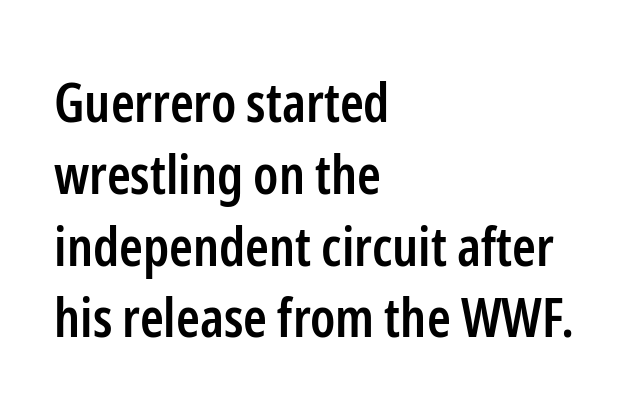
{"serif": "no", "italic": "no", "bold": "semi", "weight": "semibold", "width": "condensed", "stroke_contrast": "low", "x_height": "medium", "monospaced": "no", "underline": "no", "align": "left", "line_spacing": "normal", "line_spacing_ratio": 1.33, "letter_spacing": "normal", "letter_spacing_em": 0.0, "glyph_px": 54}
